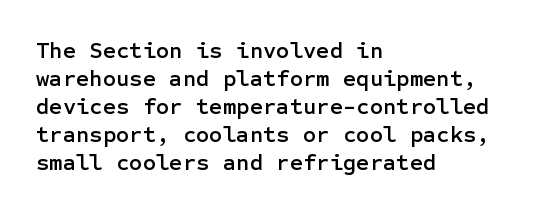
{"italic": "no", "underline": "no", "align": "left", "line_spacing_ratio": 1.22, "letter_spacing": "normal", "letter_spacing_em": 0.0, "glyph_px": 23}
